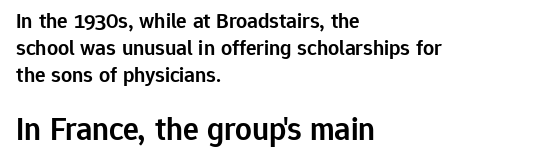
Set as a demibold, roughly 600 on the weight scale. You can tell from the bare stems that sans-serif type was used. This sample has the flowing, uneven cadence of proportional lettering. Between one letter and the next there's only the usual sliver of space. If you squint, the bottom block still reads clearly — it's the larger of the two.
